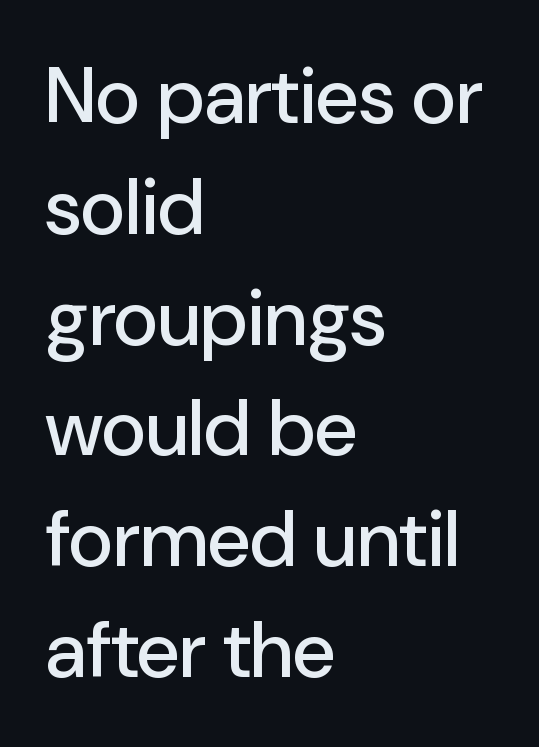
The image shows 78 px sans-serif type, upright; set left-aligned, normal line spacing (1.42x), normal letter spacing, not underlined; low stroke contrast and a medium x-height.
